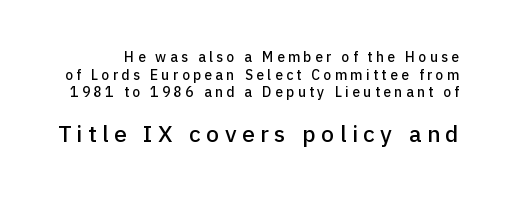
Q: Is the text italic (slanted)? A: No, it is upright.
Q: Is the text underlined? A: No.
Q: Is the spacing between letters normal or unusually wide? A: Unusually wide.
Q: Is the spacing between lines tight, normal or loose? A: Normal.
Q: Which block of text is set in a larger size, the first (top) or the second (bottom)? A: The second (bottom) one.
